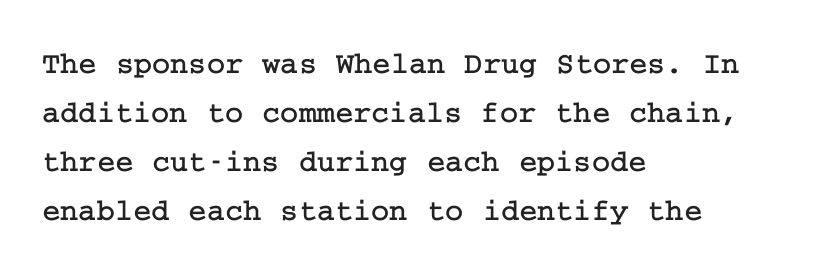
Clear beneath every line of the passage. A normal amount of white space separates one row of letters from the next. These lines keep a tight, regular rhythm from letter to letter. Unlike a clean sans, this face finishes its strokes with serifs. Style check: upright.
